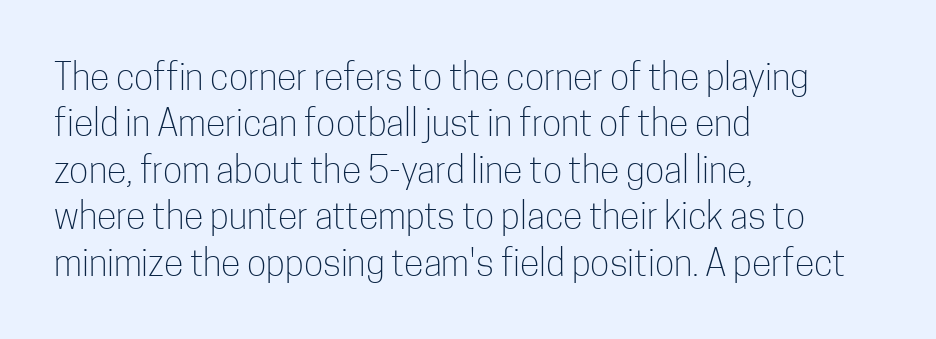
The image shows 36 px light, condensed sans-serif type, upright; set left-aligned, normal line spacing (1.29x), normal letter spacing, not underlined; low stroke contrast and a medium x-height.
